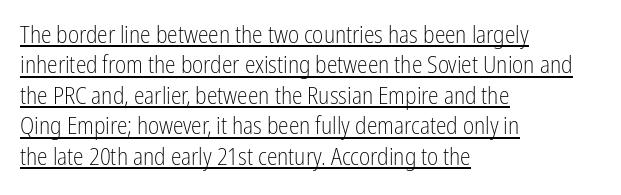
Q: Is the text bold? A: No.
Q: Is the text italic (slanted)? A: No, it is upright.
Q: Is the text underlined? A: Yes.
Q: How is the paragraph aligned? A: Left-aligned.
Q: Is the spacing between letters normal or unusually wide? A: Normal.
Q: Is the spacing between lines tight, normal or loose? A: Normal.
